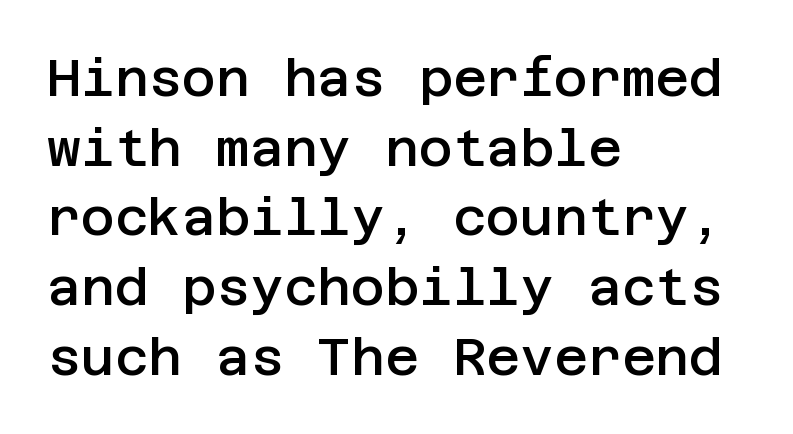
{"serif": "no", "italic": "no", "bold": "semi", "weight": "semibold", "width": "normal", "stroke_contrast": "low", "x_height": "large", "underline": "no", "align": "left", "line_spacing": "normal", "line_spacing_ratio": 1.34, "letter_spacing": "normal", "letter_spacing_em": 0.0, "glyph_px": 52}
